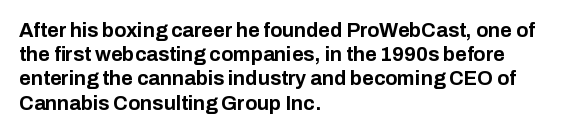
Descenders hang freely into open space. The paragraph has a hard left edge and a soft right edge. It's the straight-up-and-down kind of type. Observe the ordinary spacing: letters are neighbours, not strangers. Weight check: bold — yes, fully.
